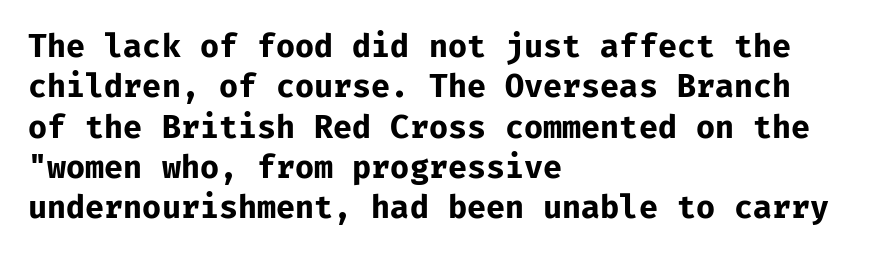
The image shows 31 px bold sans-serif type, upright, monospaced; set left-aligned, normal line spacing (1.3x), normal letter spacing, not underlined; low stroke contrast and a medium x-height.
